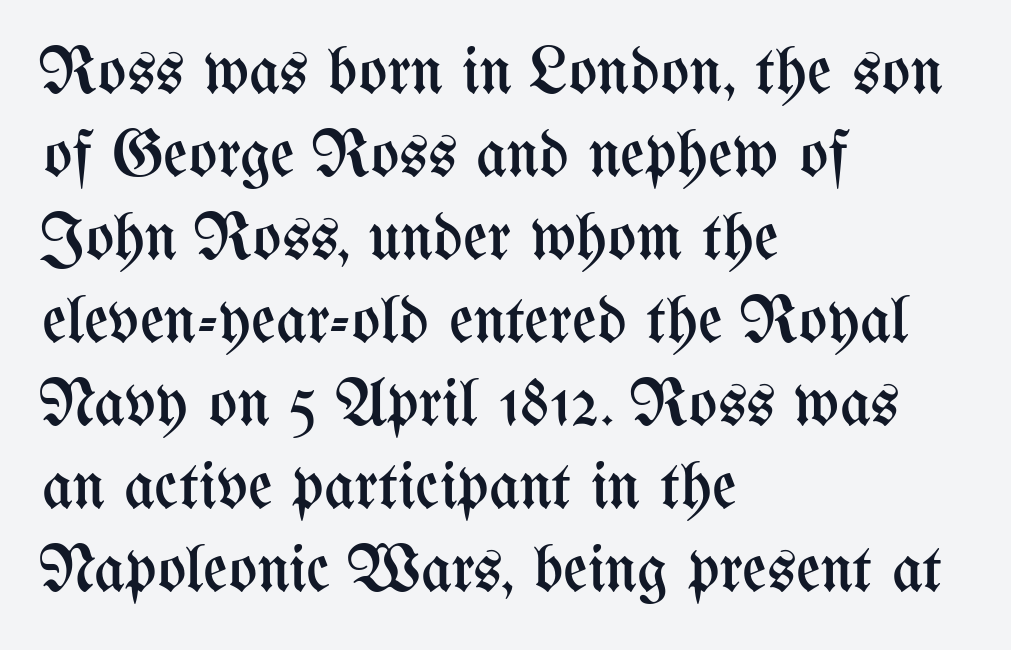
The image shows 67 px regular-weight, condensed type, upright; set left-aligned, line spacing 1.24x, normal letter spacing, not underlined; medium stroke contrast and a medium x-height.
